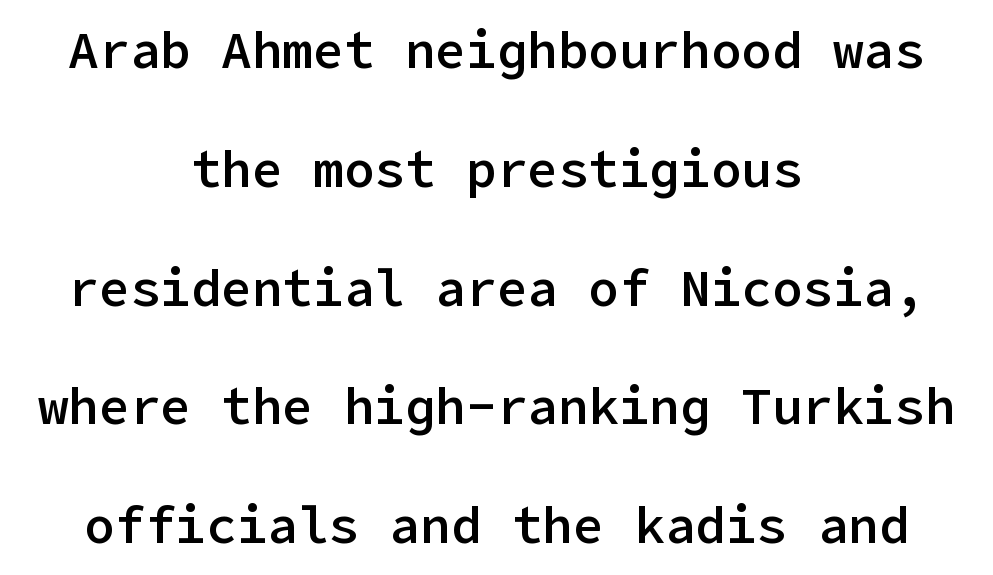
The image shows 51 px semibold sans-serif type, upright; set centered, loose line spacing (2.33x), normal letter spacing, not underlined; low stroke contrast and a medium x-height.
